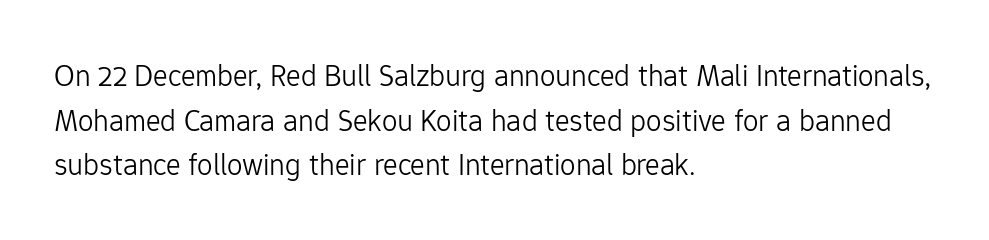
The image shows 31 px light sans-serif type, upright; set left-aligned, normal line spacing (1.44x), normal letter spacing, not underlined; low stroke contrast and a medium x-height.
